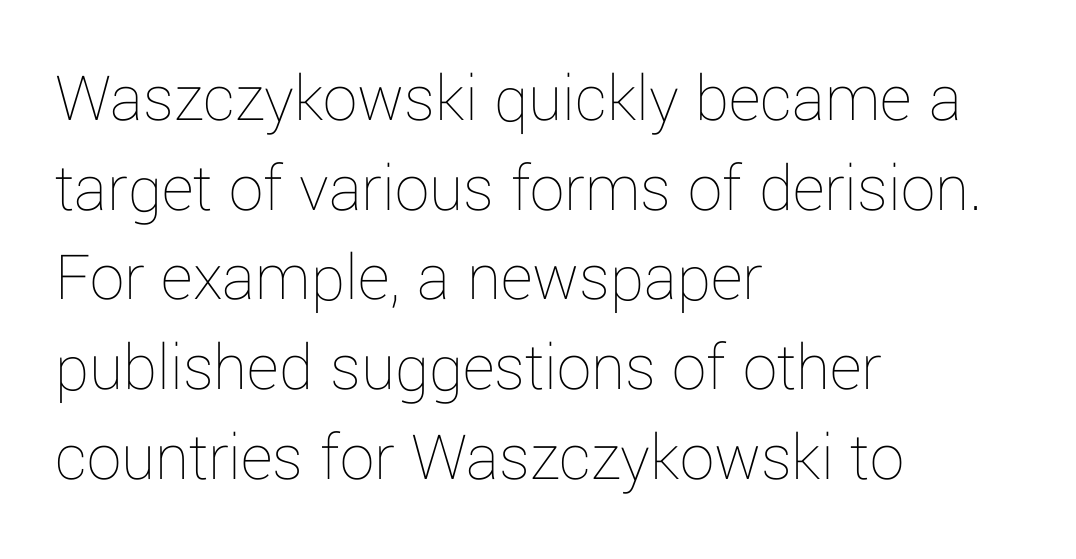
Rows of type keep a routine distance in the vertical direction. Varying glyph widths throughout — classic text-font behaviour. Tracking here is standard; glyphs follow each other at the usual distance. The type sits square on the baseline with zero lean. Each row of text sits above clean, open space. The rendering anchors every line to the left-hand side.
